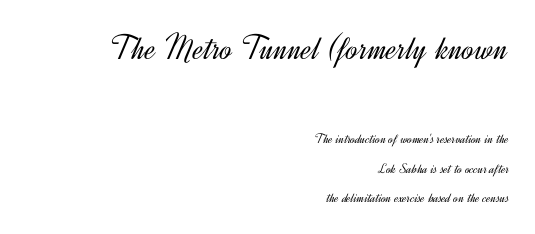
The image shows 36 px light sans-serif type; set right-aligned, loose line spacing (2.1x), normal letter spacing, not underlined; the first (top) block is 2.57x larger; a small x-height.
